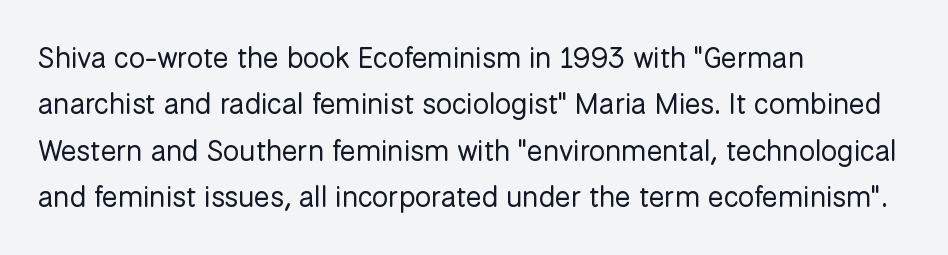
Q: Is the text bold? A: No.
Q: Is the text italic (slanted)? A: No, it is upright.
Q: Is the typeface a serif or a sans-serif typeface? A: Sans-serif.
Q: Is the text underlined? A: No.
Q: How is the paragraph aligned? A: Left-aligned.
Q: Is the spacing between letters normal or unusually wide? A: Normal.
Q: Is the spacing between lines tight, normal or loose? A: Normal.
Q: Width (condensed, normal, or wide)? A: Normal.
Q: Stroke contrast? A: Low.
Q: x-height? A: Medium.
Q: Monospaced? A: No.
